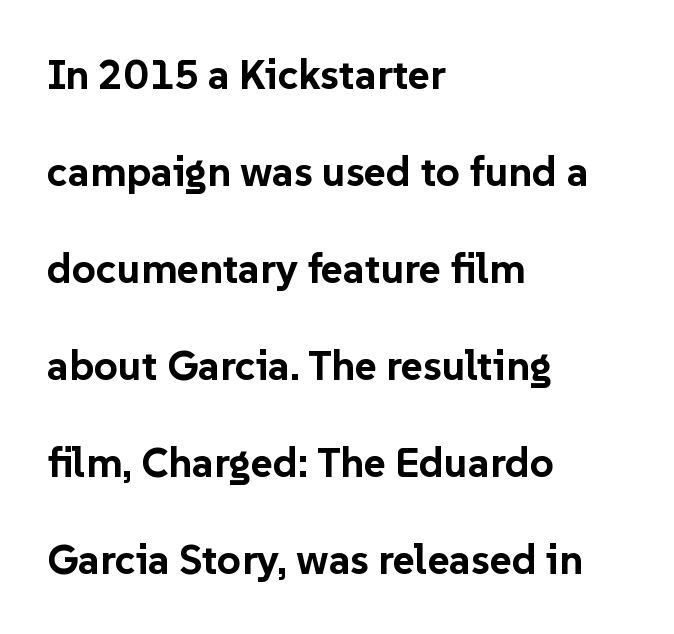
The face used here has the dense, thick strokes of a bold. In terms of letterspacing, this is plain default setting. Here the designer chose a conventional face with non-uniform glyph widths. This rendering employs a face without finishing strokes, i.e., a sans-serif. Compared with typical paragraphs, the rows here are farther apart. All the whitespace from short lines collects on the right.
